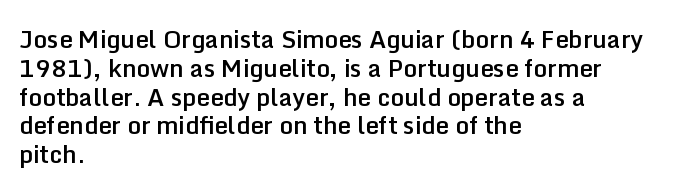
Q: Is the text bold? A: Semi-bold.
Q: Is the text italic (slanted)? A: No, it is upright.
Q: Is the text underlined? A: No.
Q: How is the paragraph aligned? A: Left-aligned.
Q: Is the spacing between letters normal or unusually wide? A: Normal.
